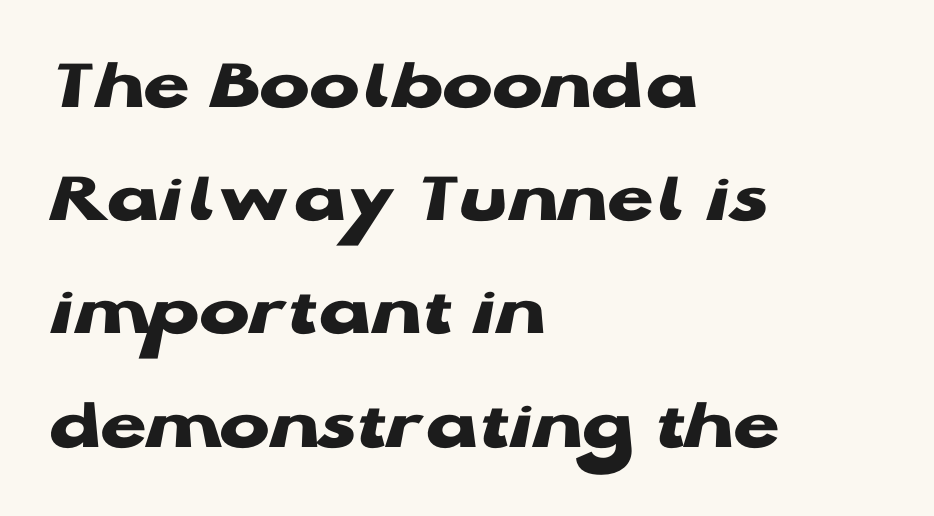
The passage shown is typed in a proportional face where columns would drift. Note: no serifs on the glyphs. The passage shown has conventional tracking throughout. Stroke thickness is high; the sample reads as a true bold. The rag falls on the right side of this text block. Nobody drew a line under any word here.
